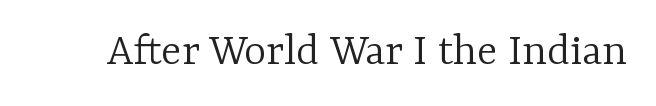
Note: serifs present on the glyphs. Tracking value appears to be zero — textbook default spacing. The strokes are not fattened; the text isn't bold. Proportional: the letters do not fall into vertical columns. Letters rest on an invisible, unmarked baseline.
